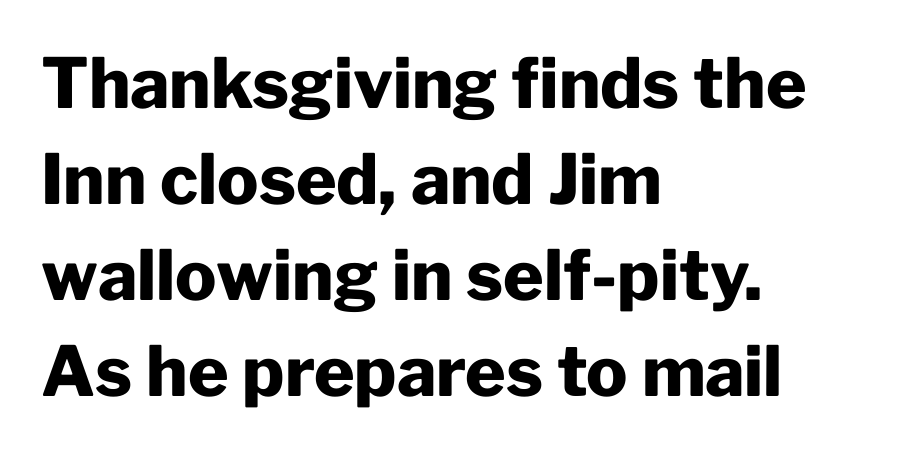
Q: Is the text bold? A: Yes.
Q: Is the text italic (slanted)? A: No, it is upright.
Q: Is the typeface a serif or a sans-serif typeface? A: Sans-serif.
Q: Is the text underlined? A: No.
Q: How is the paragraph aligned? A: Left-aligned.
Q: Is the spacing between letters normal or unusually wide? A: Normal.
Q: Is the spacing between lines tight, normal or loose? A: Normal.
Q: Width (condensed, normal, or wide)? A: Normal.
Q: Stroke contrast? A: Low.
Q: x-height? A: Medium.
Q: Monospaced? A: No.
